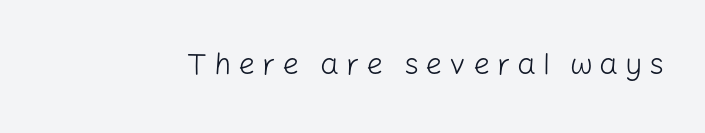
Q: Is the text bold? A: No.
Q: Is the text italic (slanted)? A: No, it is upright.
Q: Is the typeface a serif or a sans-serif typeface? A: Sans-serif.
Q: Is the text underlined? A: No.
Q: Is the spacing between letters normal or unusually wide? A: Unusually wide.
Q: Width (condensed, normal, or wide)? A: Normal.
Q: Stroke contrast? A: Low.
Q: x-height? A: Medium.
Q: Monospaced? A: No.
